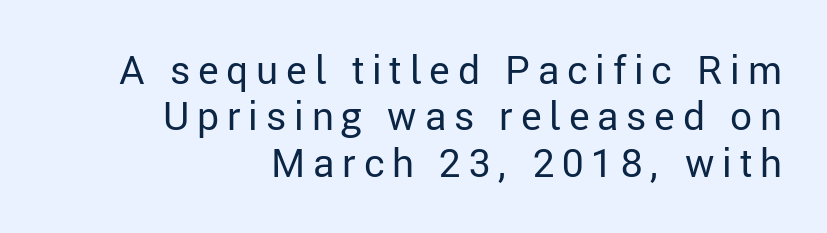
The image shows 39 px regular-weight sans-serif type, upright; set right-aligned, line spacing 1.19x, unusually wide letter spacing (+0.2 em), not underlined; low stroke contrast and a medium x-height.
